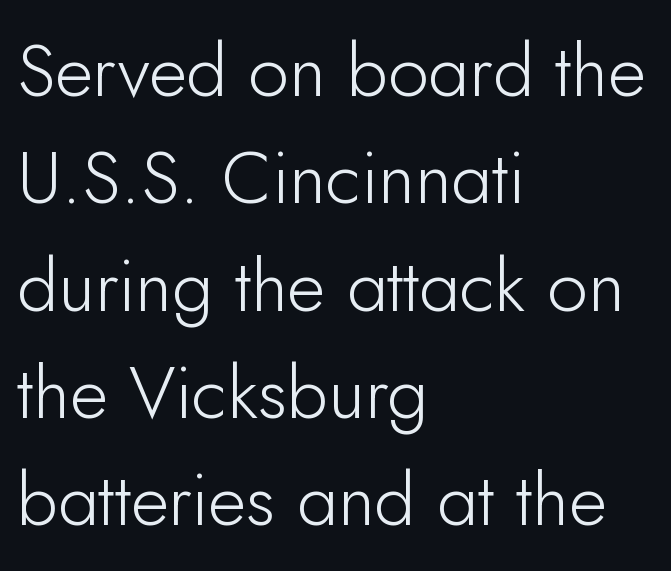
Is this a fixed-width face? No — the glyphs have proportional, varying widths. When letters stand straight like this, we call the style roman or upright. Plain, unruled lines of type. Summary of vertical rhythm: regular, with standard interline spacing. Reading down the block, your eye returns to a fixed left position each line.
